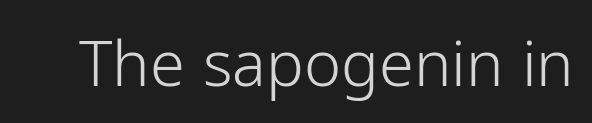
The image shows 63 px light sans-serif type, upright; set normal letter spacing, not underlined; low stroke contrast and a medium x-height.
